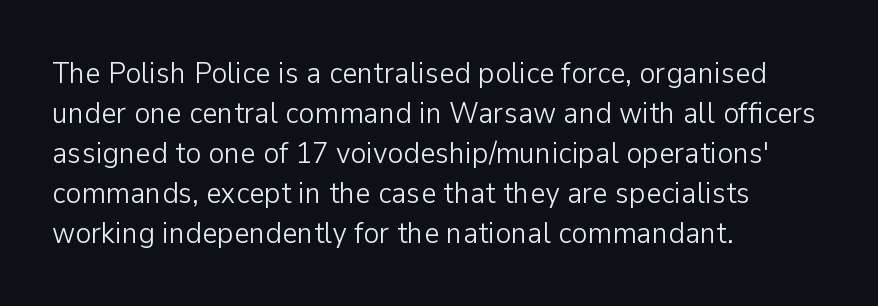
Q: Is the text bold? A: No.
Q: Is the text italic (slanted)? A: No, it is upright.
Q: Is the typeface a serif or a sans-serif typeface? A: Sans-serif.
Q: Is the text underlined? A: No.
Q: How is the paragraph aligned? A: Left-aligned.
Q: Is the spacing between letters normal or unusually wide? A: Normal.
Q: Is the spacing between lines tight, normal or loose? A: Normal.
Q: Width (condensed, normal, or wide)? A: Normal.
Q: Stroke contrast? A: Low.
Q: x-height? A: Medium.
Q: Monospaced? A: No.
